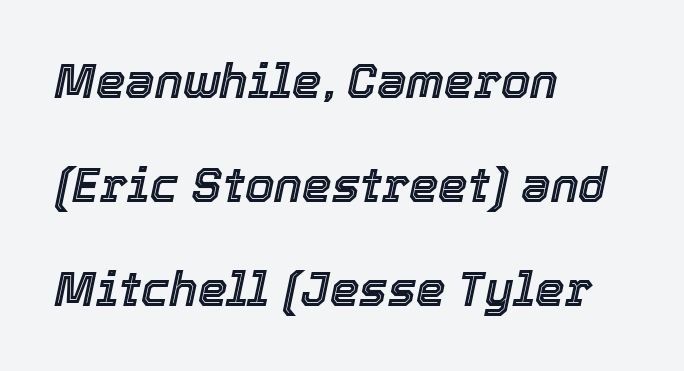
The image shows 47 px text type, italic (leaning right); set left-aligned, loose line spacing (2.21x), normal letter spacing, not underlined; a medium x-height.
